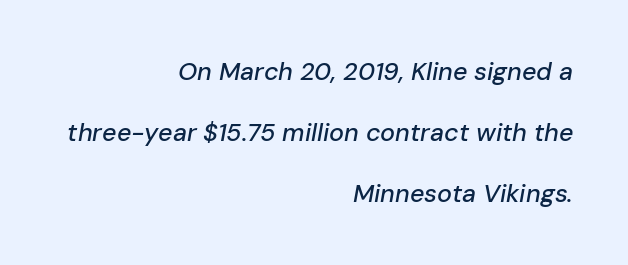
Q: Is the text italic (slanted)? A: Yes, it leans right by about 10 degrees.
Q: Is the text underlined? A: No.
Q: How is the paragraph aligned? A: Right-aligned.
Q: Is the spacing between letters normal or unusually wide? A: Normal.
Q: Is the spacing between lines tight, normal or loose? A: Loose.
